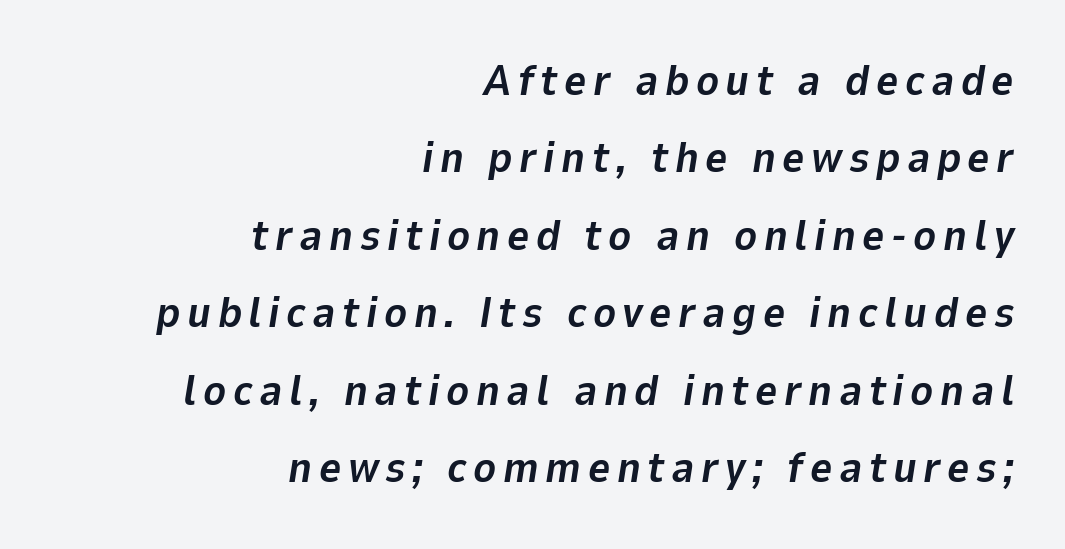
The image shows 43 px bold type, italic (leaning right); set right-aligned, line spacing 1.8x, not underlined; low stroke contrast and a medium x-height.
